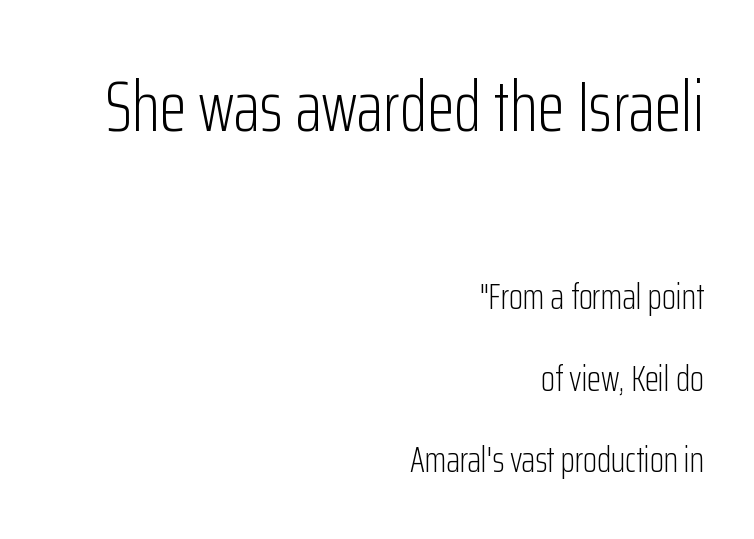
Q: Is the text bold? A: No.
Q: Is the text italic (slanted)? A: No, it is upright.
Q: Is the typeface a serif or a sans-serif typeface? A: Sans-serif.
Q: Is the text underlined? A: No.
Q: How is the paragraph aligned? A: Right-aligned.
Q: Is the spacing between letters normal or unusually wide? A: Normal.
Q: Is the spacing between lines tight, normal or loose? A: Loose.
Q: Which block of text is set in a larger size, the first (top) or the second (bottom)? A: The first (top) one.
Q: Width (condensed, normal, or wide)? A: Condensed.
Q: Stroke contrast? A: Low.
Q: x-height? A: Medium.
Q: Monospaced? A: No.
